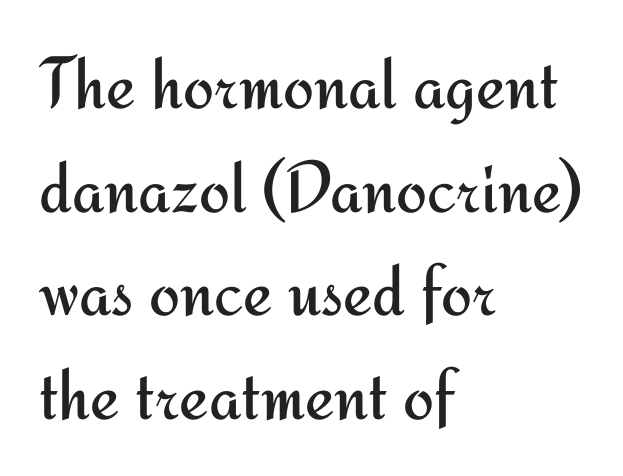
Between one letter and the next there's only the usual sliver of space. A clean baseline with only descenders dipping below it. Does the leading feel generous? No, just average. Here the designer chose a conventional face with non-uniform glyph widths. Typographically, this falls in the sans-serif category. Every character sits straight up, as roman type does.
